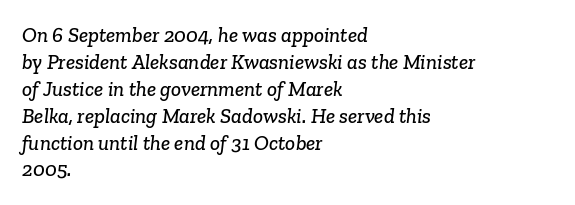
The image shows 21 px text type; set left-aligned, normal line spacing (1.28x), normal letter spacing, not underlined.
